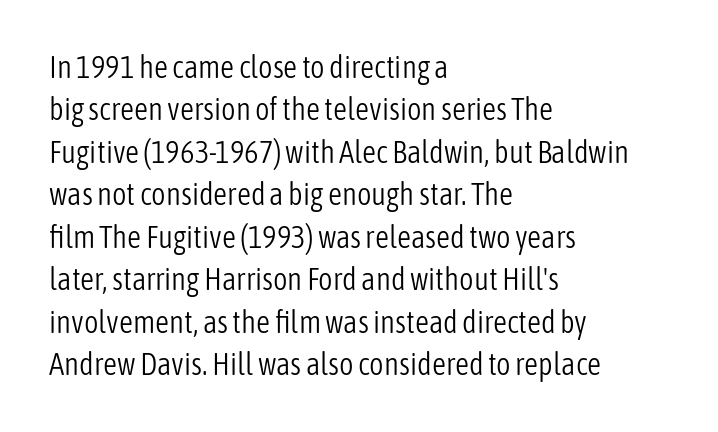
{"serif": "no", "italic": "no", "bold": "no", "weight": "light", "width": "condensed", "stroke_contrast": "low", "x_height": "medium", "monospaced": "no", "underline": "no", "align": "left", "line_spacing": "normal", "line_spacing_ratio": 1.37, "letter_spacing": "normal", "letter_spacing_em": 0.0, "glyph_px": 31}
